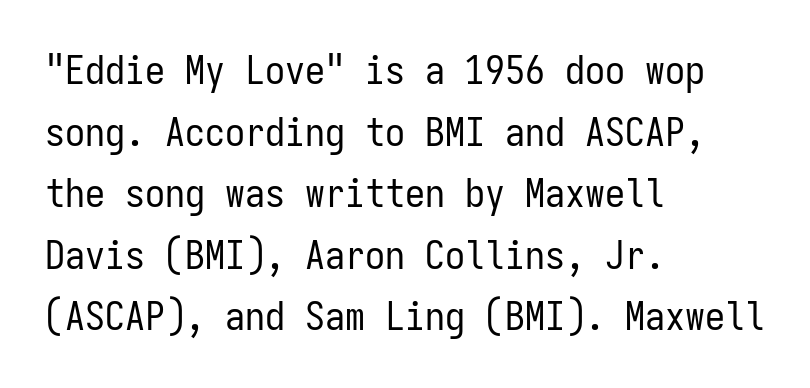
When letters stand straight like this, we call the style roman or upright. The strokes carry an ordinary text weight at most. Note the uniform advance width — an 'i' takes as much space as an 'm'. Font category for this specimen: sans-serif. The vertical gap from one line to the next is medium. This rendering leaves character spacing at its baseline value.
